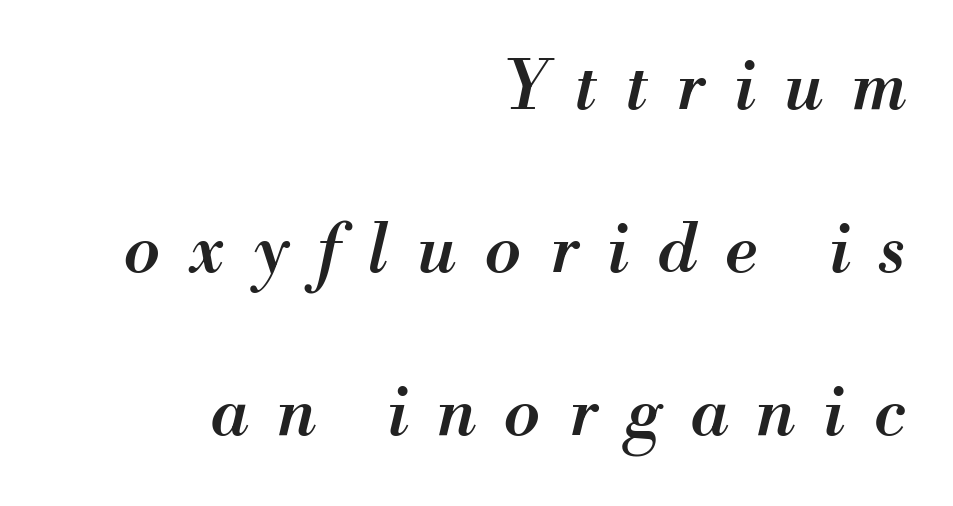
The image shows 66 px semibold type, italic (leaning right); set right-aligned, loose line spacing (2.47x), unusually wide letter spacing (+0.44 em), not underlined; medium stroke contrast and a small x-height.
